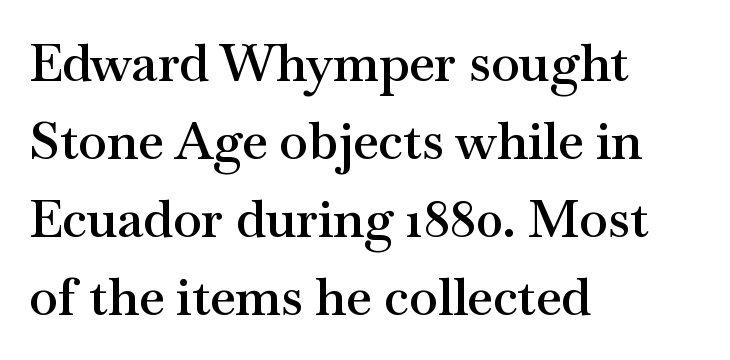
{"serif": "yes", "italic": "no", "bold": "semi", "weight": "semibold", "width": "wide", "stroke_contrast": "medium", "x_height": "small", "monospaced": "no", "underline": "no", "align": "left", "line_spacing": "normal", "line_spacing_ratio": 1.5, "letter_spacing": "normal", "letter_spacing_em": 0.0, "glyph_px": 52}
